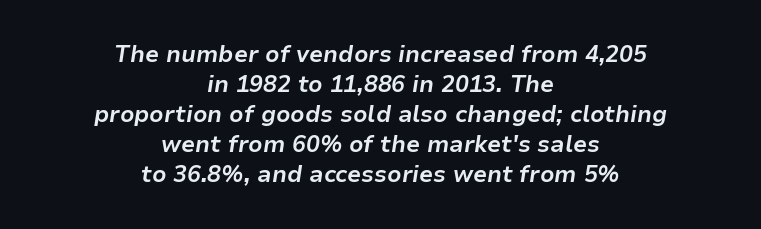
Q: Is the text bold? A: Yes.
Q: Is the text italic (slanted)? A: Yes, it leans right by about 9 degrees.
Q: Is the text underlined? A: No.
Q: How is the paragraph aligned? A: Centered.
Q: Is the spacing between letters normal or unusually wide? A: Normal.
Q: Is the spacing between lines tight, normal or loose? A: Normal.
